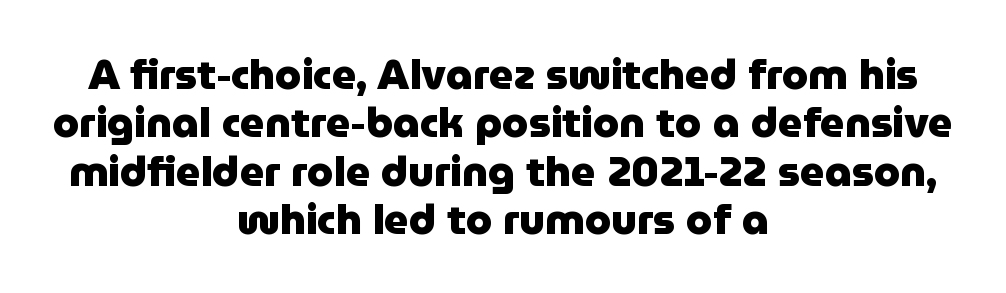
The image shows 42 px heavy sans-serif type, upright; set centered, tight line spacing (1.15x), normal letter spacing, not underlined; low stroke contrast and a medium x-height.
